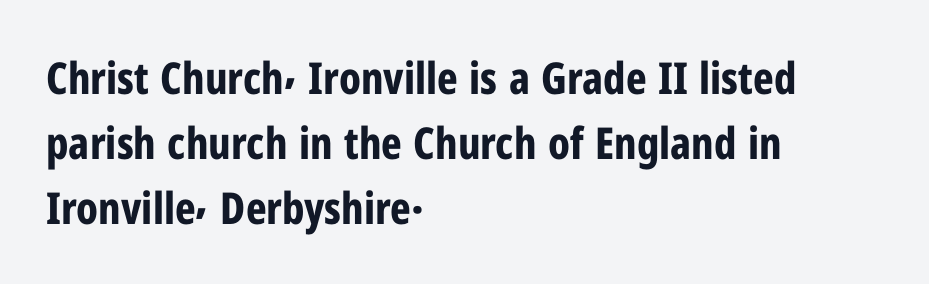
The image shows 44 px bold, condensed sans-serif type, upright; set left-aligned, normal line spacing (1.48x), normal letter spacing, not underlined; low stroke contrast and a medium x-height.
